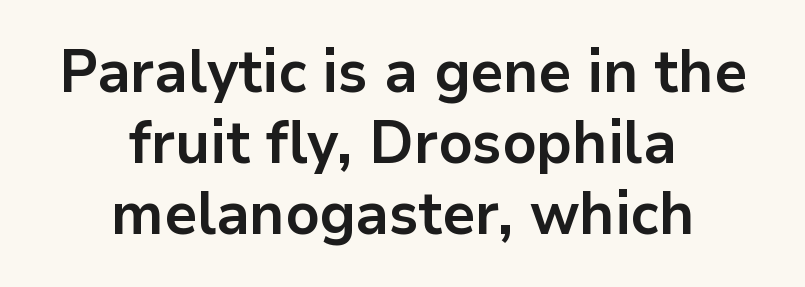
Weight check: bold — yes, fully. A typesetter would call this zero additional tracking. These lines are centered, leaving both edges ragged. The face used here is a sans, in the tradition of grotesques and geometrics.
